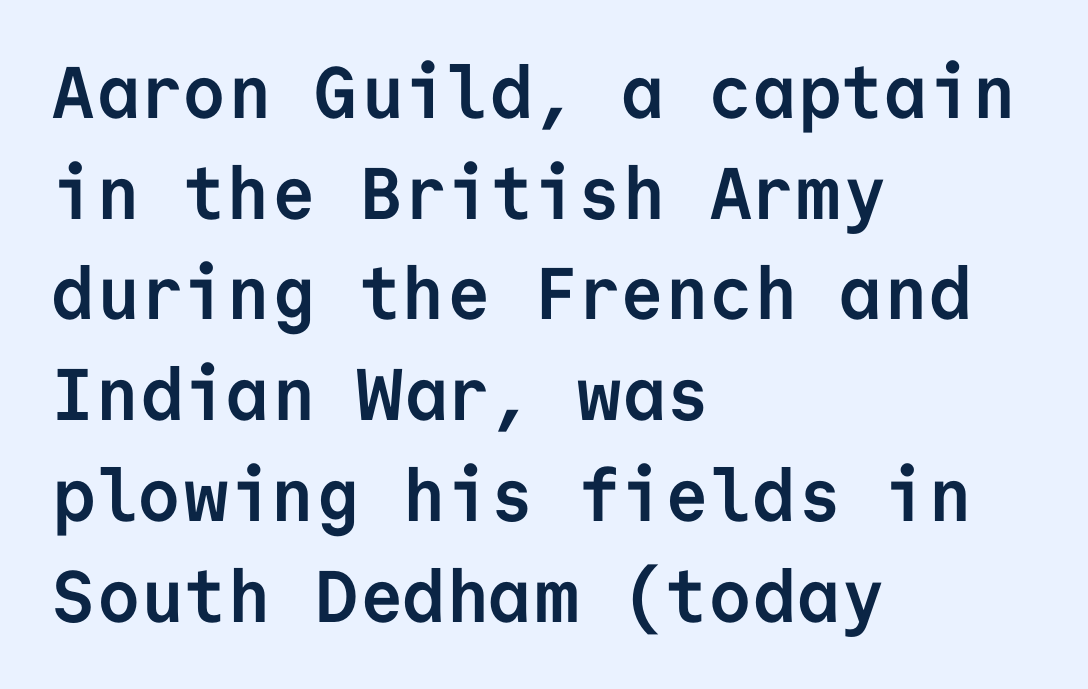
{"serif": "no", "italic": "no", "bold": "yes", "weight": "semibold", "width": "normal", "stroke_contrast": "low", "x_height": "medium", "monospaced": "yes", "underline": "no", "align": "left", "line_spacing": "normal", "line_spacing_ratio": 1.38, "letter_spacing": "normal", "letter_spacing_em": 0.0, "glyph_px": 73}
